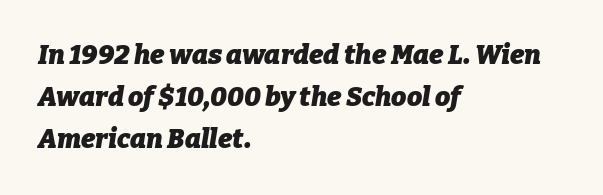
{"italic": "yes", "lean": "right", "slant_degrees": 9, "bold": "yes", "underline": "no", "align": "left", "line_spacing": "normal", "line_spacing_ratio": 1.56, "letter_spacing": "normal", "letter_spacing_em": 0.0, "glyph_px": 27}
